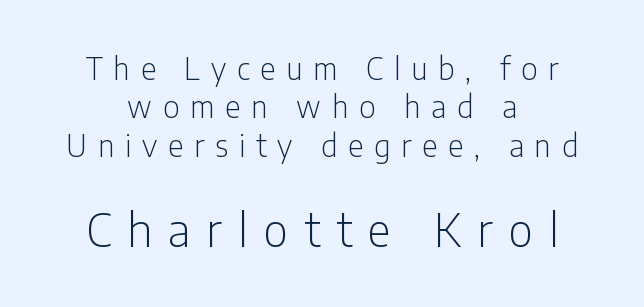
The image shows 45 px light, condensed sans-serif type, upright; set centered, normal line spacing (1.28x), unusually wide letter spacing (+0.36 em), not underlined; the second (bottom) block is 1.5x larger; low stroke contrast and a medium x-height.
